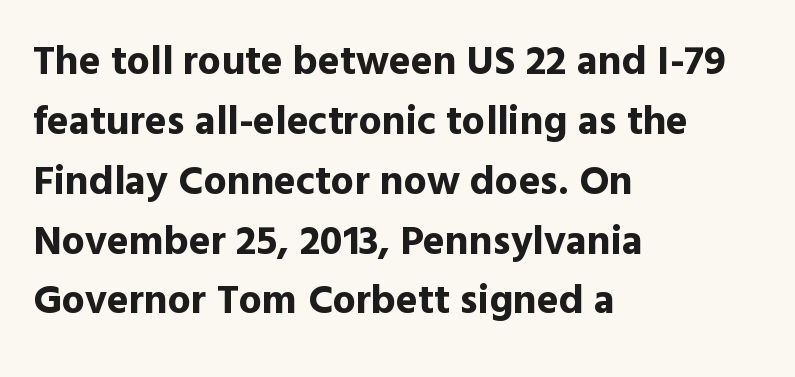
The letters advance in unequal steps, a hallmark of proportional type. Each letter's strokes conclude bluntly, with no projecting serifs. Regarding leading, the lines here are spaced in the standard way. The specimen reads as upright at a glance. Notice how the passage keeps a crisp vertical edge on the left only.
